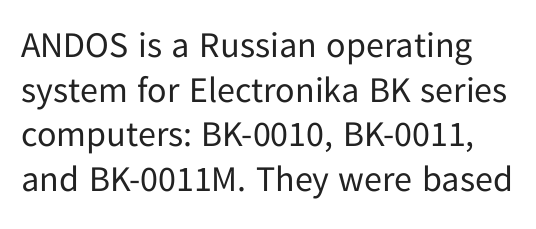
Each word holds together tightly as a unit, with standard inter-letter gaps. Note the varied advance widths — an 'i' is clearly narrower than an 'm'. If you drew a line through each stem, it would be perfectly vertical. On a weight scale, this lands at 450 or below. Type style note: lacks serifs.
